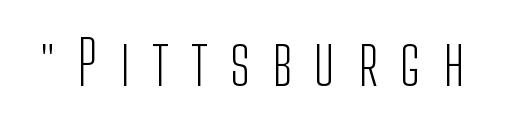
The type sits square on the baseline with zero lean. The passage shown is typed in a proportional face where columns would drift. Nothing heavy about these letters — not bold at all. A typesetter would label this face a sans. The strip under each line holds only bare page.
